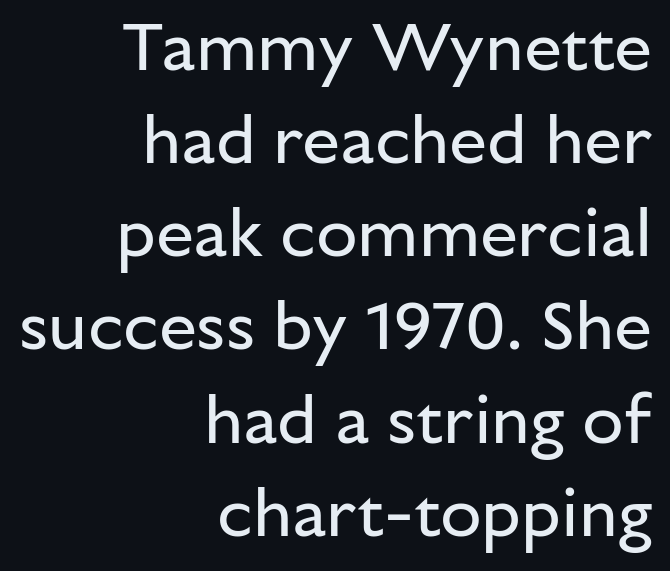
{"serif": "no", "italic": "no", "bold": "no", "weight": "regular", "width": "normal", "stroke_contrast": "low", "x_height": "medium", "monospaced": "no", "underline": "no", "align": "right", "line_spacing": "normal", "line_spacing_ratio": 1.37, "letter_spacing": "normal", "letter_spacing_em": 0.0, "glyph_px": 68}
